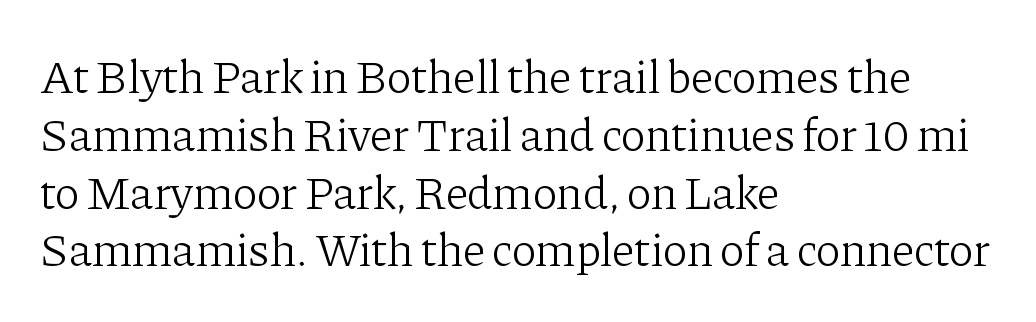
The face used here is proportionally spaced, like ordinary book or web type. Between one letter and the next there's only the usual sliver of space. No letter is thick-stroked: the sample isn't bold. Upright lettering throughout. This sample uses a serif face. The words here are not underlined.
